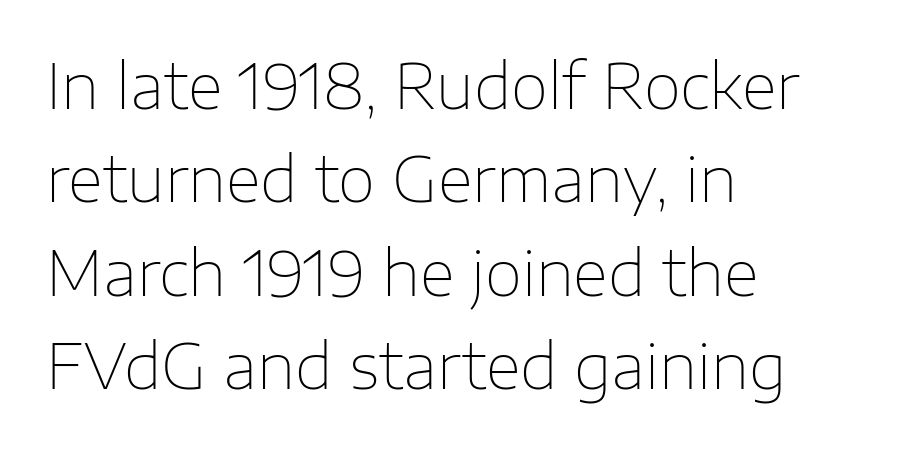
The image shows 61 px thin sans-serif type, upright; set left-aligned, normal line spacing (1.53x), normal letter spacing, not underlined; low stroke contrast and a medium x-height.
